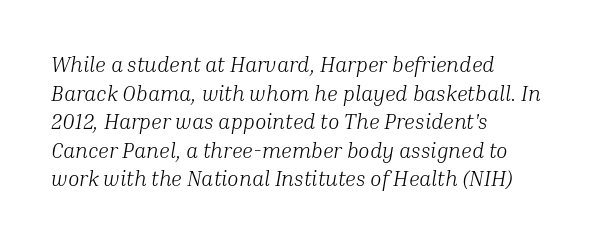
{"italic": "yes", "lean": "right", "slant_degrees": 10, "bold": "no", "underline": "no", "align": "left", "line_spacing": "normal", "line_spacing_ratio": 1.36, "letter_spacing": "normal", "letter_spacing_em": 0.0, "glyph_px": 21}
